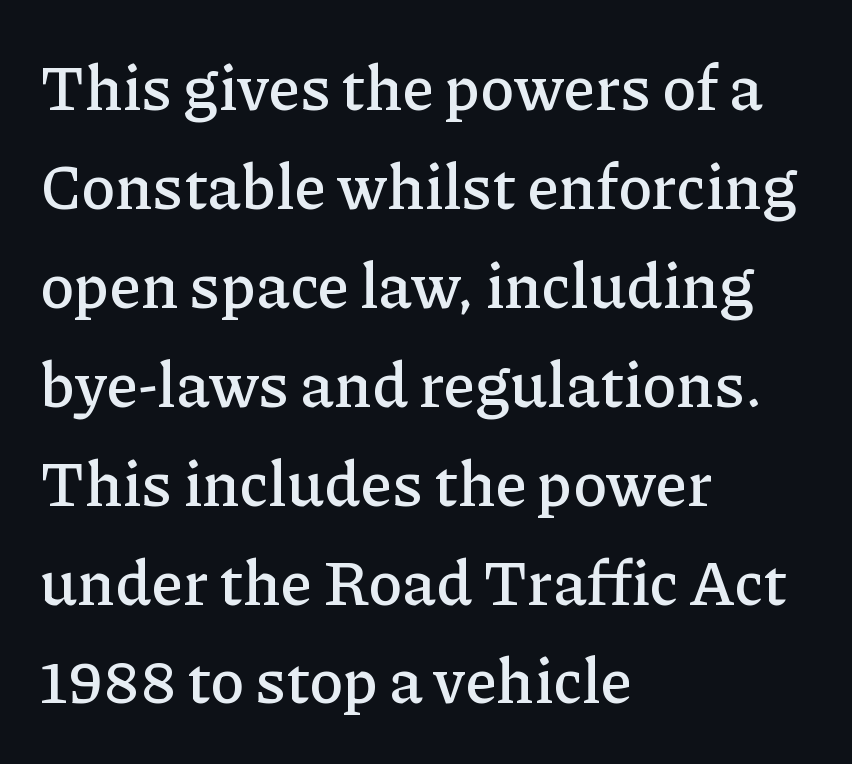
Q: Is the text italic (slanted)? A: No, it is upright.
Q: Is the typeface a serif or a sans-serif typeface? A: Serif.
Q: Is the text underlined? A: No.
Q: How is the paragraph aligned? A: Left-aligned.
Q: Is the spacing between letters normal or unusually wide? A: Normal.
Q: Is the spacing between lines tight, normal or loose? A: Normal.
Q: Width (condensed, normal, or wide)? A: Normal.
Q: Stroke contrast? A: Low.
Q: x-height? A: Medium.
Q: Monospaced? A: No.
